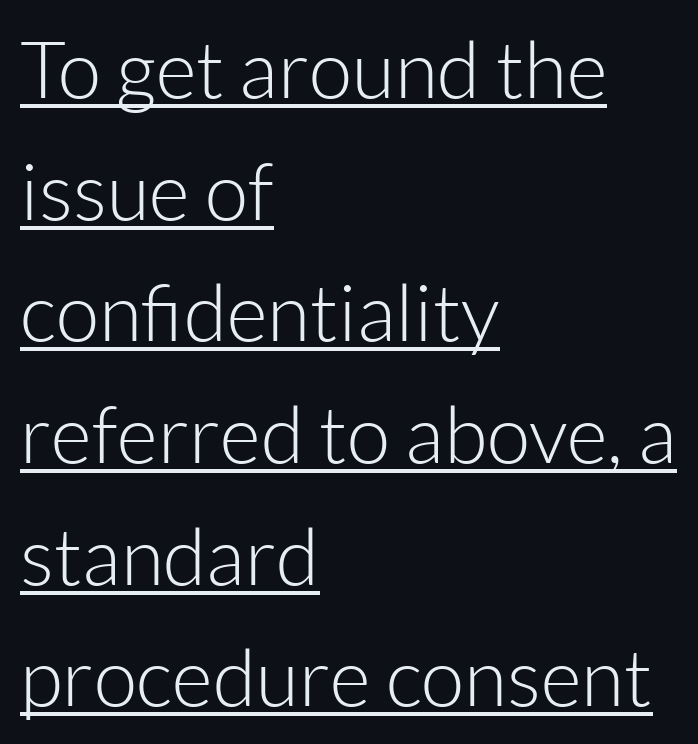
The image shows 79 px light sans-serif type, upright; set left-aligned, normal line spacing (1.54x), normal letter spacing, underlined; low stroke contrast and a medium x-height.
